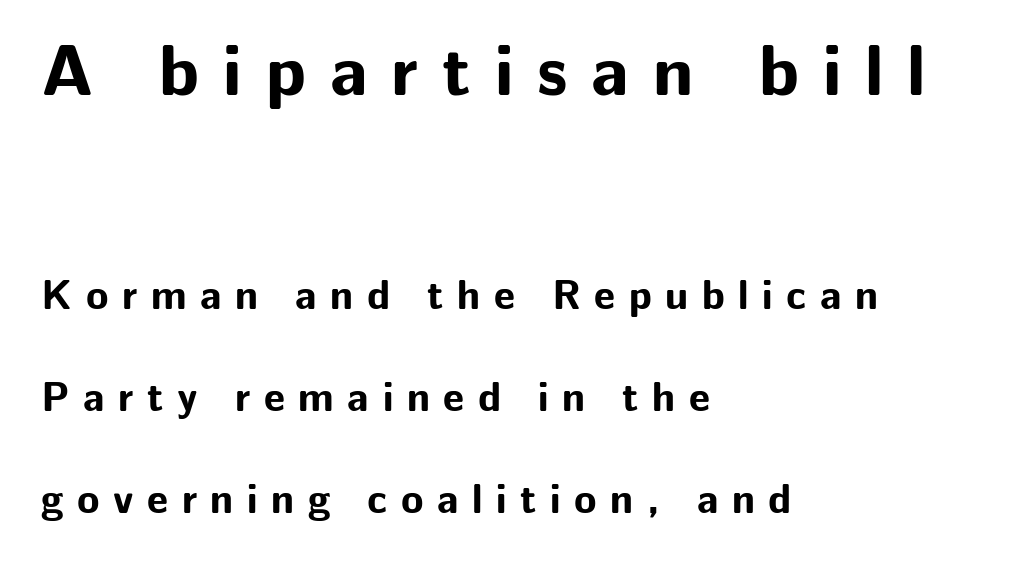
The designer dialed line spacing up above the default. You could not count columns in this text — the font is proportionally spaced. The text was rendered using a sans face with plain stroke endings. The letterforms stand isolated, each surrounded by extra space. The gap between lines stays unmarked. This sample is left-justified, so line endings fall wherever the words run out.
